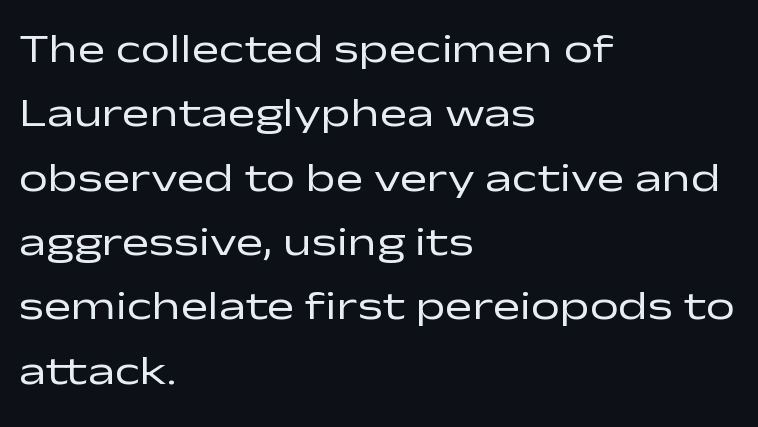
The image shows 41 px regular-weight, wide sans-serif type, upright; set left-aligned, normal line spacing (1.57x), normal letter spacing, not underlined; low stroke contrast and a medium x-height.
